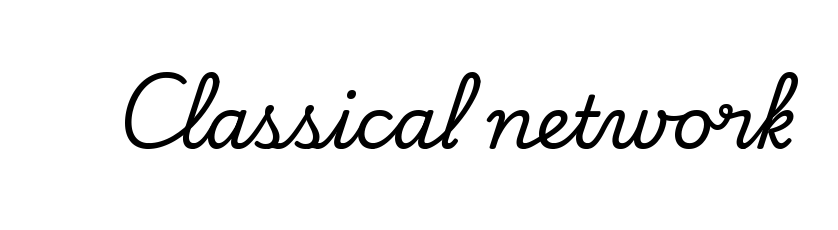
The passage shown has conventional tracking throughout. This rendering employs a face with finishing strokes, i.e., a serif. Type without underlining. Varying glyph widths throughout — classic text-font behaviour.
